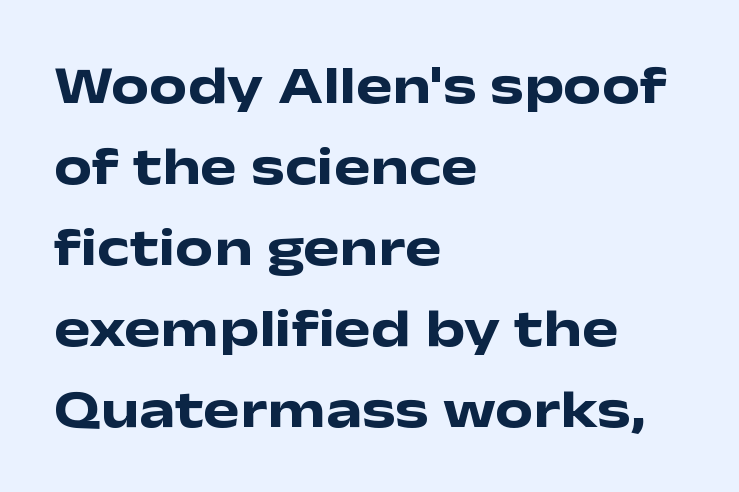
Q: Is the text bold? A: Yes.
Q: Is the text italic (slanted)? A: No, it is upright.
Q: Is the typeface a serif or a sans-serif typeface? A: Sans-serif.
Q: Is the text underlined? A: No.
Q: How is the paragraph aligned? A: Left-aligned.
Q: Is the spacing between letters normal or unusually wide? A: Normal.
Q: Is the spacing between lines tight, normal or loose? A: Normal.
Q: Width (condensed, normal, or wide)? A: Wide.
Q: Stroke contrast? A: Low.
Q: x-height? A: Medium.
Q: Monospaced? A: No.
